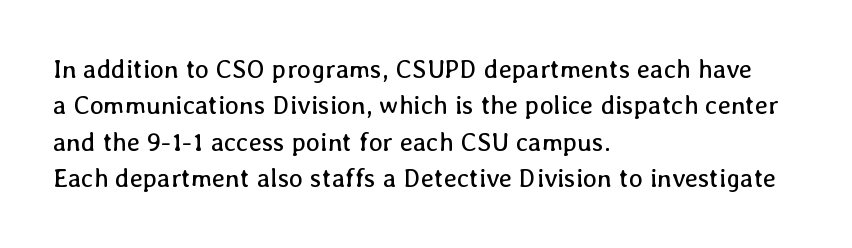
The image shows 26 px text type, upright; set left-aligned, normal line spacing (1.4x), normal letter spacing, not underlined.
